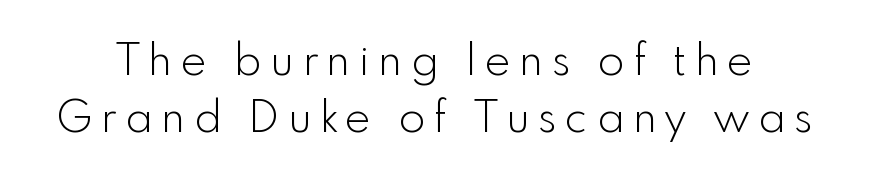
The image shows 43 px light sans-serif type, upright; set normal line spacing (1.33x), unusually wide letter spacing (+0.21 em), not underlined; a small x-height.
